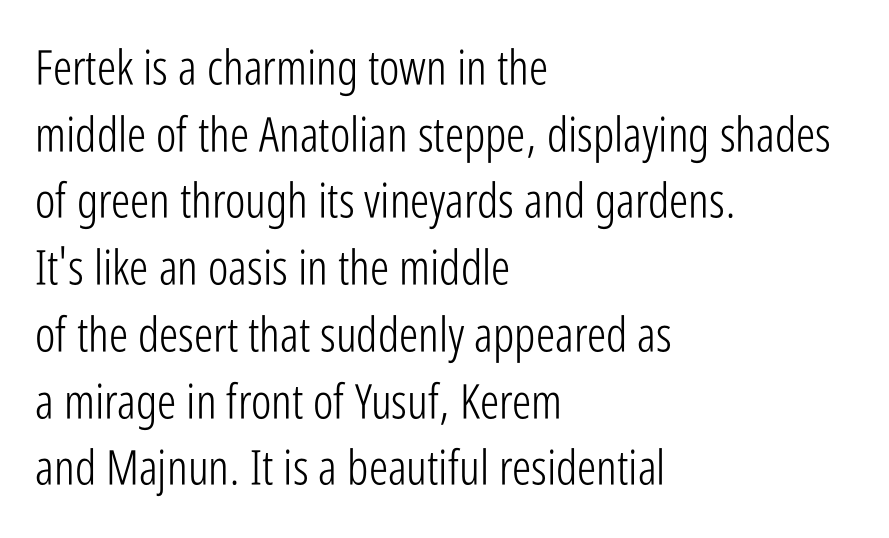
The image shows 48 px light, condensed sans-serif type, upright; set left-aligned, normal line spacing (1.39x), normal letter spacing, not underlined; low stroke contrast and a medium x-height.
